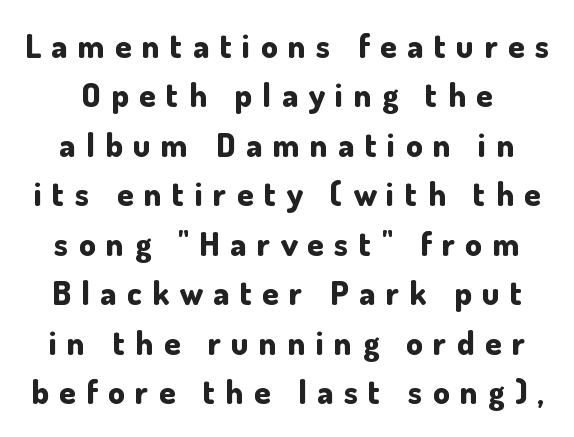
The face used here is proportionally spaced, like ordinary book or web type. The lettering holds an erect, upright posture throughout. The letterforms stand isolated, each surrounded by extra space. Nobody drew a line under any word here. Set as a true bold cut, around the 700 mark. I'd call this a sans setting — the letters go barefoot.
